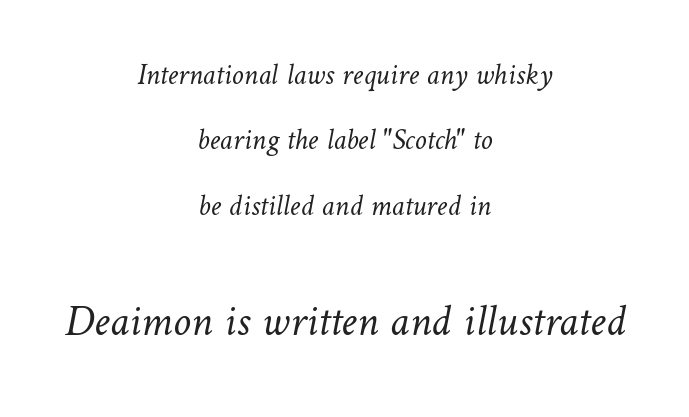
Q: Is the text bold? A: No.
Q: Is the text underlined? A: No.
Q: How is the paragraph aligned? A: Centered.
Q: Is the spacing between letters normal or unusually wide? A: Normal.
Q: Is the spacing between lines tight, normal or loose? A: Loose.
Q: Which block of text is set in a larger size, the first (top) or the second (bottom)? A: The second (bottom) one.
Q: Width (condensed, normal, or wide)? A: Normal.
Q: Stroke contrast? A: Low.
Q: x-height? A: Medium.
Q: Monospaced? A: No.
